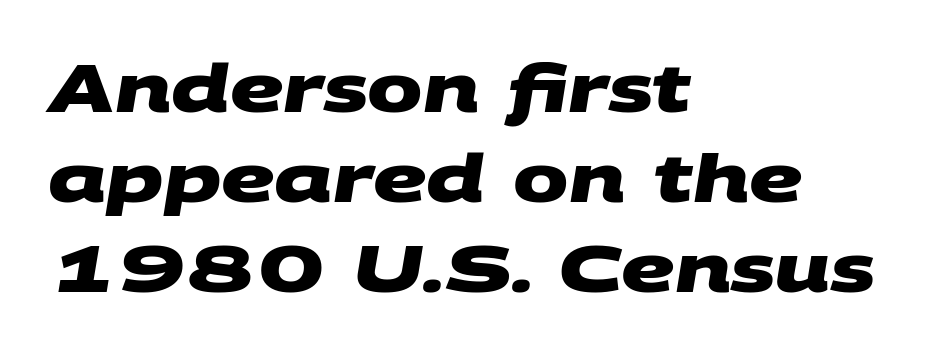
Q: Is the text bold? A: Yes.
Q: Is the typeface a serif or a sans-serif typeface? A: Sans-serif.
Q: Is the text underlined? A: No.
Q: How is the paragraph aligned? A: Left-aligned.
Q: Is the spacing between letters normal or unusually wide? A: Normal.
Q: Is the spacing between lines tight, normal or loose? A: Normal.
Q: Width (condensed, normal, or wide)? A: Wide.
Q: Stroke contrast? A: Medium.
Q: x-height? A: Large.
Q: Monospaced? A: No.
